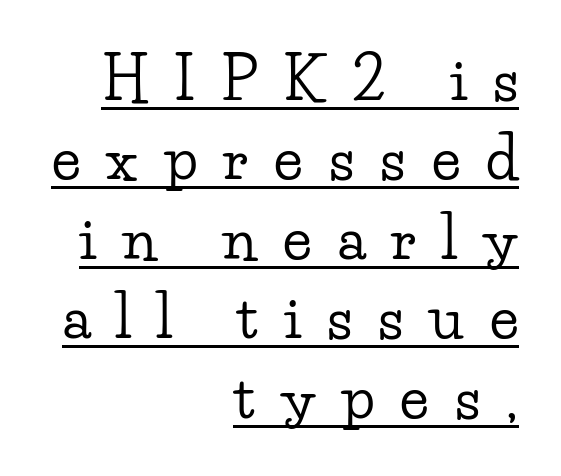
Spacing between characters has been opened up far beyond the box default. Check the space under the baseline: a stroke is drawn there. The rendering uses natural spacing where letterforms have individual widths. Unlike italic type, these characters show no tilt at all. Unlike a clean sans, this face finishes its strokes with serifs. The paragraph shown leans on its right margin.
